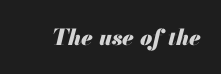
Characters follow at the spacing the type designer built in. The space beneath each line is pristine and unruled. These lines carry a lot of weight — the face is fully bold. This is oblique type, the kind used for emphasis or titles.
